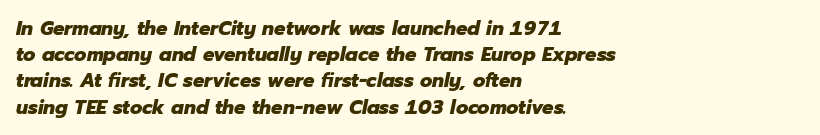
The image shows 20 px bold type, italic (leaning right); set left-aligned, normal line spacing (1.31x), normal letter spacing, not underlined.
